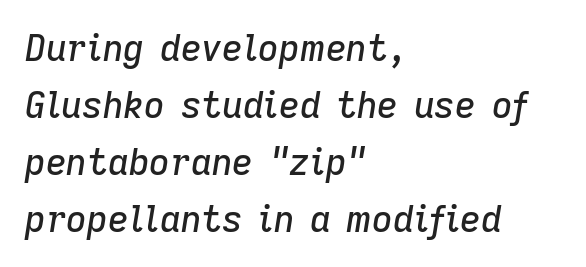
Q: Is the text italic (slanted)? A: Yes, it leans right by about 9 degrees.
Q: Is the text underlined? A: No.
Q: How is the paragraph aligned? A: Left-aligned.
Q: Is the spacing between letters normal or unusually wide? A: Normal.
Q: Is the spacing between lines tight, normal or loose? A: Normal.
Q: Width (condensed, normal, or wide)? A: Normal.
Q: Stroke contrast? A: Low.
Q: x-height? A: Medium.
Q: Monospaced? A: No.
